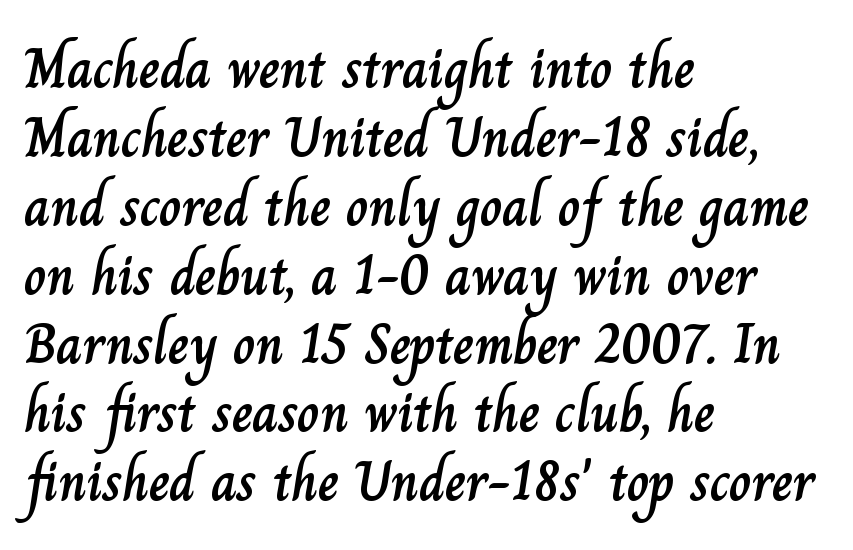
The words here are not underlined. Tracking value appears to be zero — textbook default spacing. Is this a fixed-width face? No — the glyphs have proportional, varying widths. The passage is arranged the way most books set body copy — flush left.
